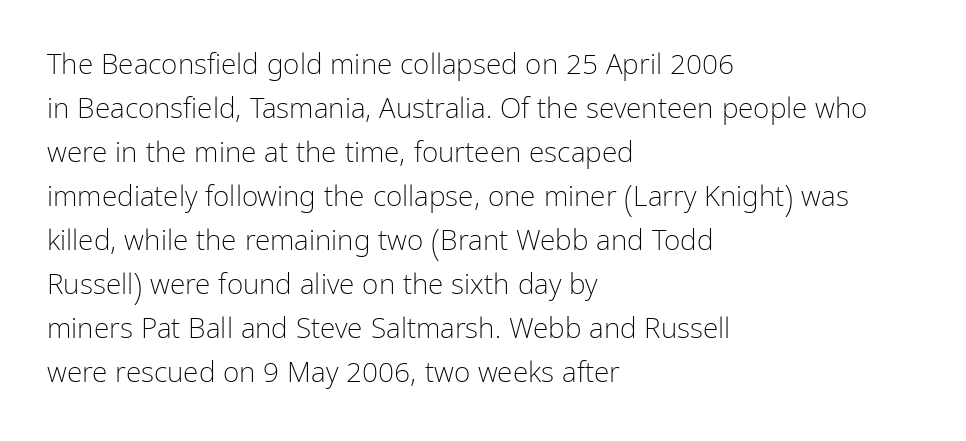
{"serif": "no", "italic": "no", "bold": "no", "weight": "light", "width": "condensed", "stroke_contrast": "low", "x_height": "medium", "monospaced": "no", "underline": "no", "align": "left", "line_spacing": "normal", "line_spacing_ratio": 1.57, "letter_spacing": "normal", "letter_spacing_em": 0.0, "glyph_px": 28}
